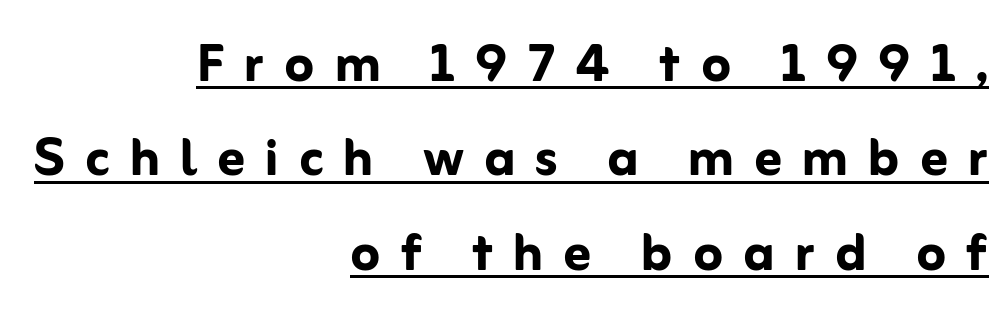
Every word sits above its own underline. Baseline-to-baseline distance is the conventional proportion of letter height. Compared with a flush-left layout, this one pins lines to the opposite, right side. The characters look thick and weighty, a clear bold.
